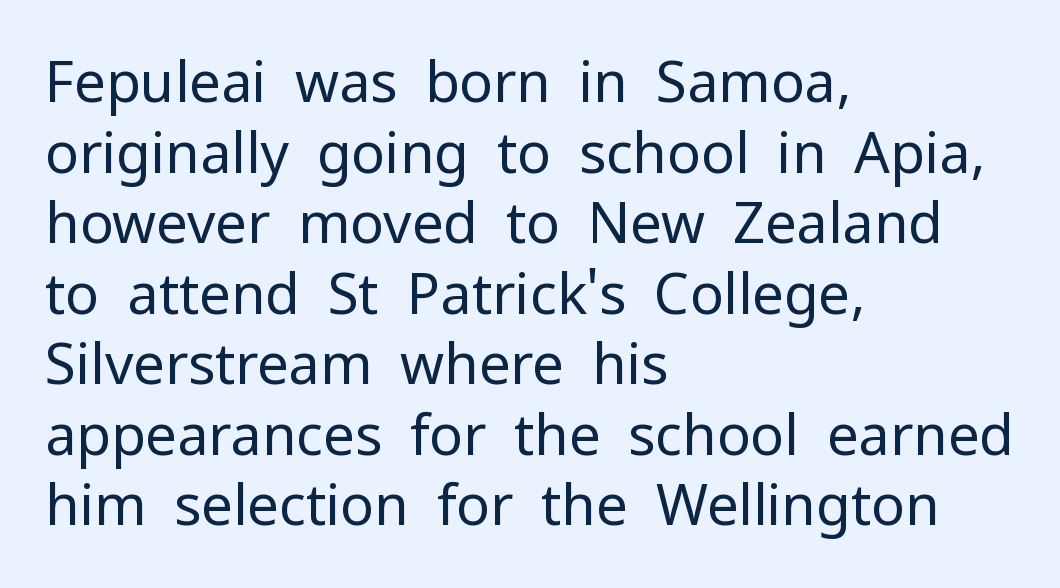
The image shows 56 px regular-weight sans-serif type, upright; set left-aligned, normal line spacing (1.26x), normal letter spacing, not underlined; low stroke contrast and a medium x-height.
